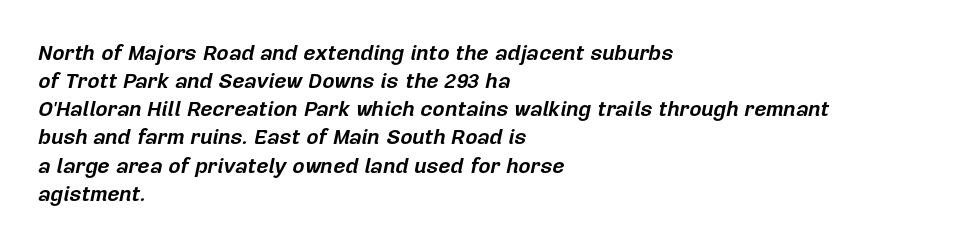
Q: Is the text bold? A: Yes.
Q: Is the text italic (slanted)? A: Yes, it leans right by about 12 degrees.
Q: Is the text underlined? A: No.
Q: How is the paragraph aligned? A: Left-aligned.
Q: Is the spacing between letters normal or unusually wide? A: Normal.
Q: Is the spacing between lines tight, normal or loose? A: Normal.
